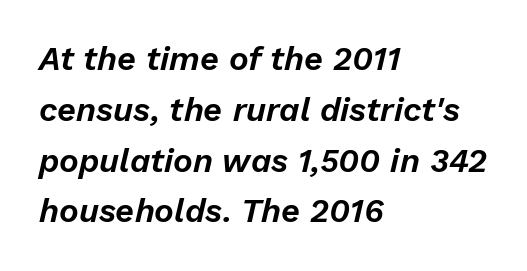
The image shows 33 px text type, italic (leaning right); set left-aligned, normal line spacing (1.54x), normal letter spacing, not underlined; low stroke contrast and a medium x-height.
